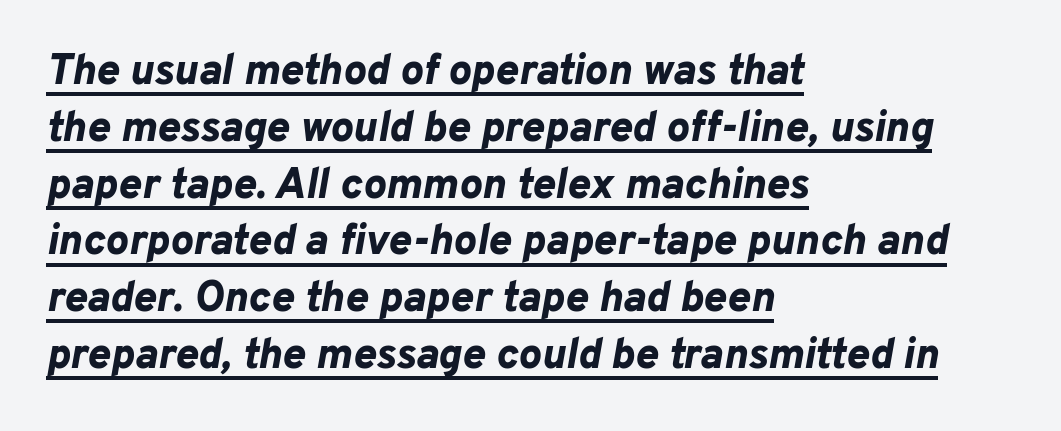
The passage shown is typed in a proportional face where columns would drift. Teacher's note: observe the even left margin — that is flush-left alignment. Underlined type. Caption: standard tracking, unaltered. Summary of weight: heavy, a full bold.
